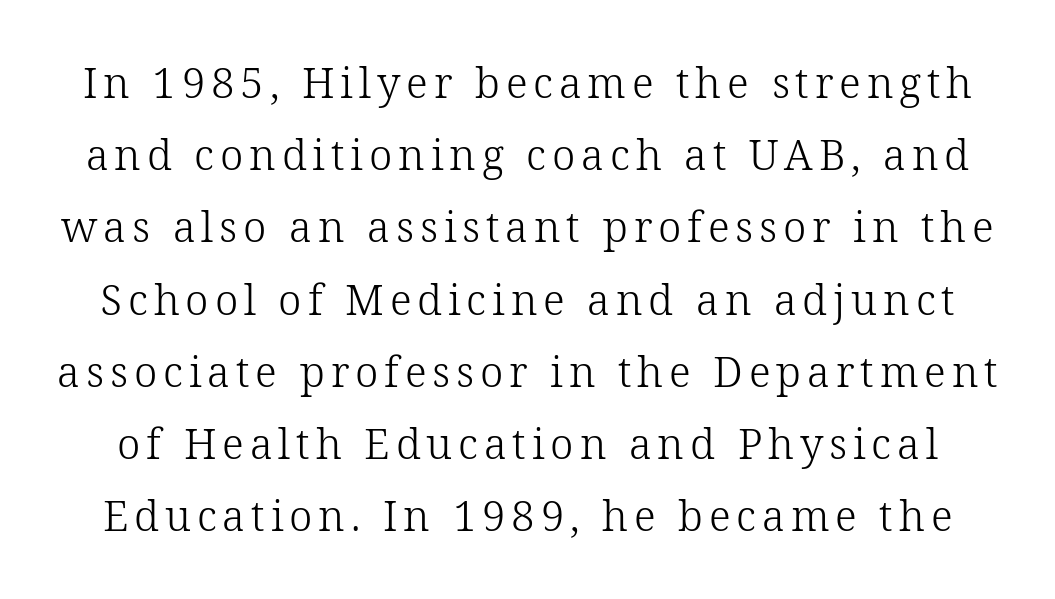
The image shows 42 px light serif type, upright; set line spacing 1.72x, not underlined; low stroke contrast and a medium x-height.
